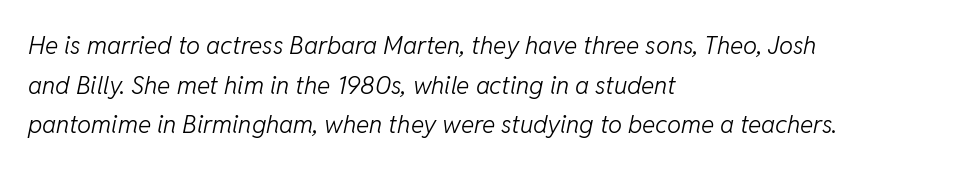
{"italic": "yes", "lean": "right", "slant_degrees": 11, "bold": "no", "underline": "no", "align": "left", "line_spacing": "normal", "line_spacing_ratio": 1.59, "letter_spacing": "normal", "letter_spacing_em": 0.0, "glyph_px": 25}
